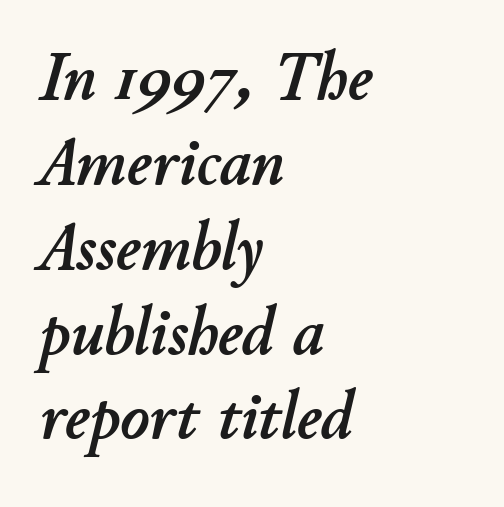
Here the designer chose a conventional face with non-uniform glyph widths. This rendering features lettering with no underline. Standard letterfit; no display-style spreading of the glyphs. Which margin do the lines hug? The left one — the right edge is uneven. Notice how the stems are inclined rather than vertical — that's the hallmark of italics.
